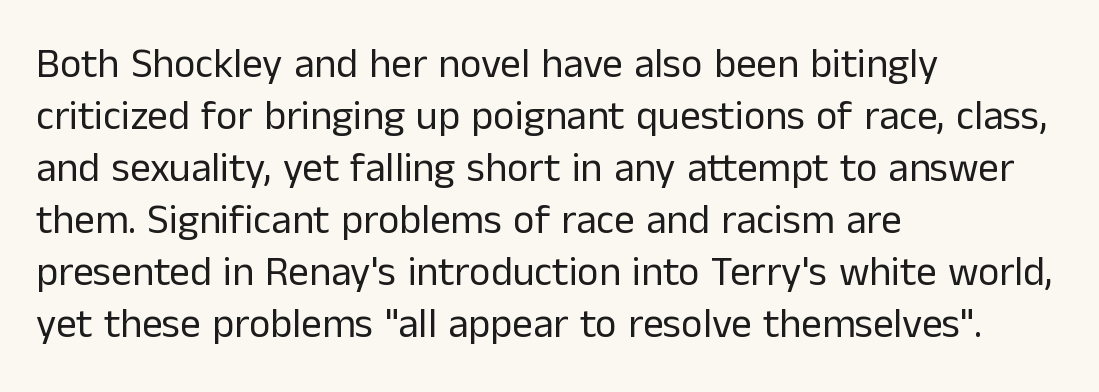
Q: Is the text bold? A: No.
Q: Is the text italic (slanted)? A: No, it is upright.
Q: Is the typeface a serif or a sans-serif typeface? A: Sans-serif.
Q: Is the text underlined? A: No.
Q: How is the paragraph aligned? A: Left-aligned.
Q: Is the spacing between letters normal or unusually wide? A: Normal.
Q: Is the spacing between lines tight, normal or loose? A: Normal.
Q: Width (condensed, normal, or wide)? A: Normal.
Q: Stroke contrast? A: Low.
Q: x-height? A: Medium.
Q: Monospaced? A: No.
